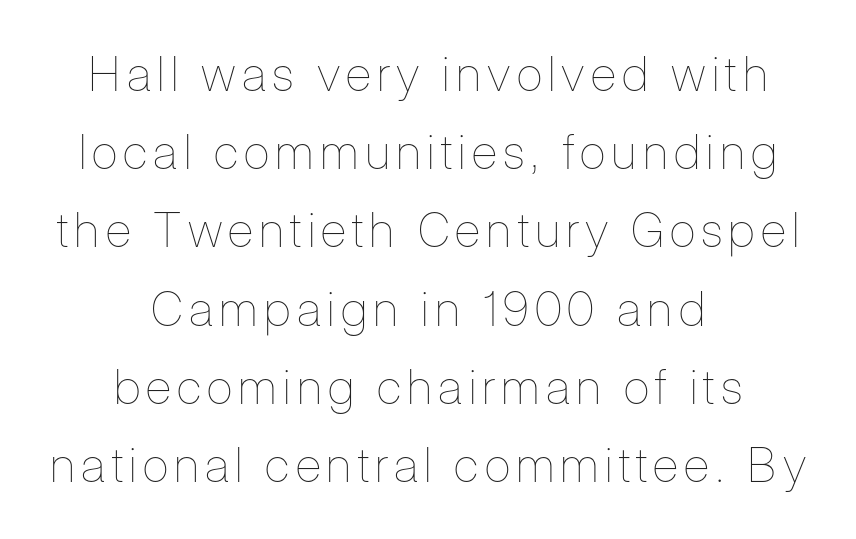
The image shows 48 px thin, condensed type, upright; set centered, normal line spacing (1.63x), not underlined; low stroke contrast and a medium x-height.
